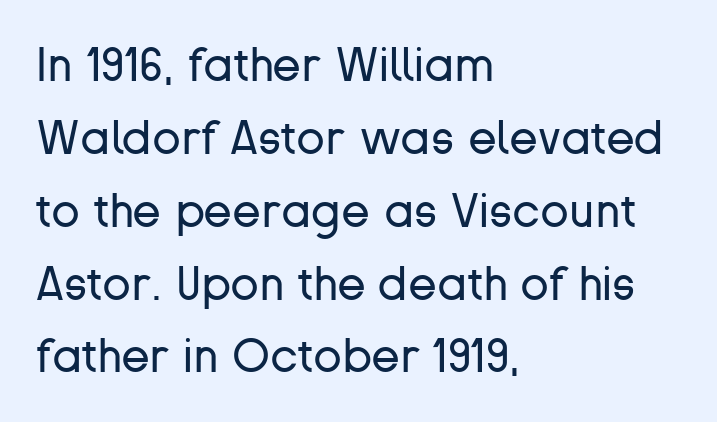
Q: Is the text bold? A: No.
Q: Is the text italic (slanted)? A: No, it is upright.
Q: Is the typeface a serif or a sans-serif typeface? A: Sans-serif.
Q: Is the text underlined? A: No.
Q: How is the paragraph aligned? A: Left-aligned.
Q: Is the spacing between letters normal or unusually wide? A: Normal.
Q: Is the spacing between lines tight, normal or loose? A: Normal.
Q: Width (condensed, normal, or wide)? A: Normal.
Q: Stroke contrast? A: Low.
Q: x-height? A: Medium.
Q: Monospaced? A: No.
